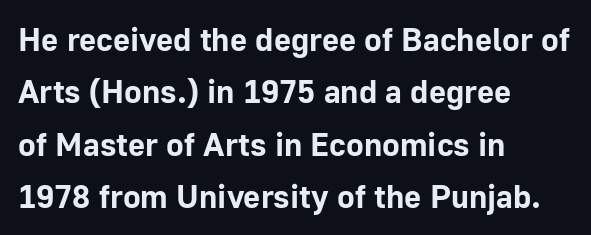
What weight is shown? A full bold with thick strokes. Every stem runs plumb, perpendicular to the baseline. Is this a sans? Yes — the strokes have no serifs. Here the glyphs are tracked normally, forming tight word shapes. Has an underline been added? It has not.
